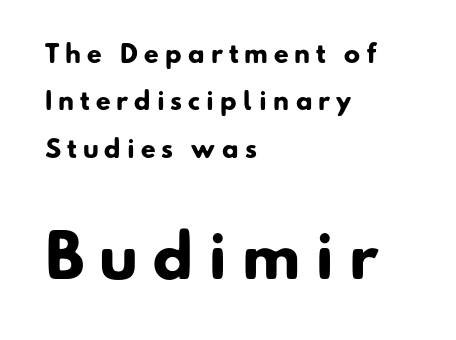
The image shows 59 px heavy sans-serif type; set left-aligned, loose line spacing (1.97x), unusually wide letter spacing (+0.25 em), not underlined; the second (bottom) block is 2.46x larger; low stroke contrast and a small x-height.
